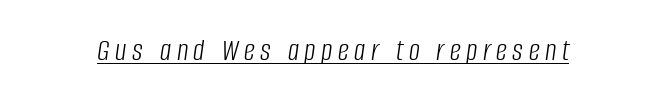
The image shows 31 px light, condensed type, italic (leaning right); set underlined; low stroke contrast and a large x-height.
